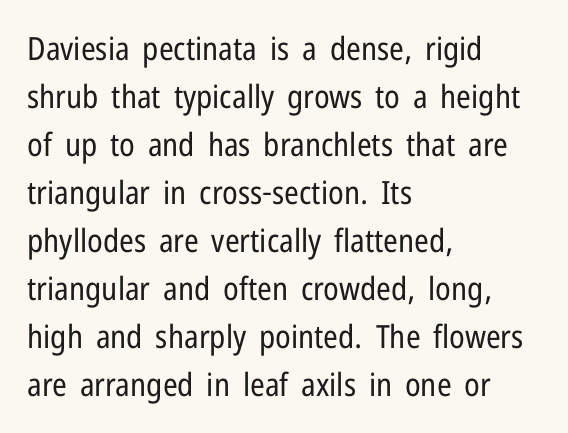
The image shows 32 px regular-weight, condensed sans-serif type, upright; set left-aligned, normal line spacing (1.5x), normal letter spacing, not underlined; low stroke contrast and a medium x-height.
